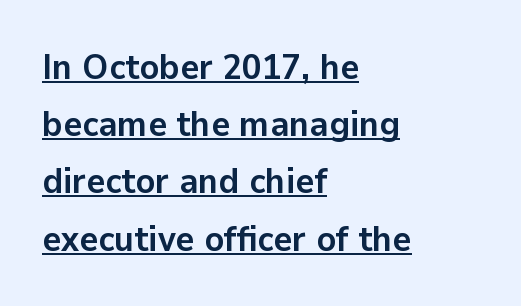
{"serif": "no", "italic": "no", "bold": "yes", "weight": "semibold", "width": "normal", "stroke_contrast": "low", "x_height": "medium", "monospaced": "no", "underline": "yes", "align": "left", "line_spacing": "normal", "line_spacing_ratio": 1.59, "letter_spacing": "normal", "letter_spacing_em": 0.0, "glyph_px": 36}
